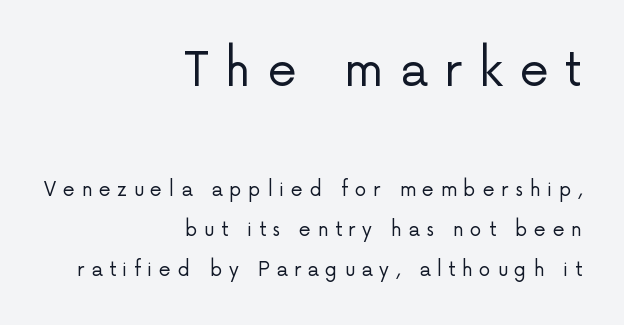
This is roman type, the default non-slanted kind. Which of the two is more prominent by size? The first, at the top. Caption: multi-line text, flush right, ragged left. This block would shrink considerably if given ordinary leading; it's expanded now. Glance below the letters and you will spot only blank space. The typeface chosen for these lines omits serifs.
